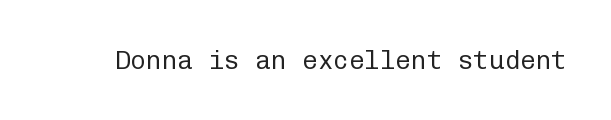
{"italic": "no", "bold": "no", "underline": "no", "letter_spacing": "normal", "letter_spacing_em": 0.0, "glyph_px": 26}
